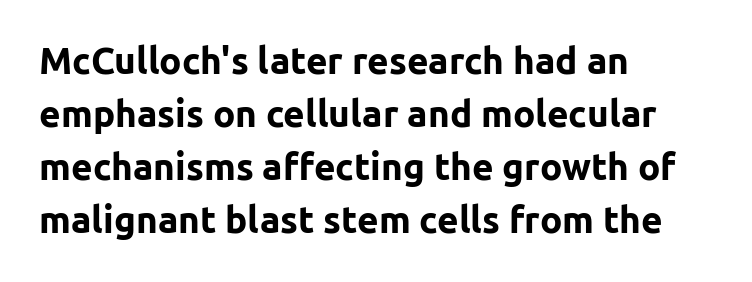
Q: Is the text bold? A: Yes.
Q: Is the text italic (slanted)? A: No, it is upright.
Q: Is the typeface a serif or a sans-serif typeface? A: Sans-serif.
Q: Is the text underlined? A: No.
Q: How is the paragraph aligned? A: Left-aligned.
Q: Is the spacing between letters normal or unusually wide? A: Normal.
Q: Is the spacing between lines tight, normal or loose? A: Normal.
Q: Width (condensed, normal, or wide)? A: Normal.
Q: Stroke contrast? A: Low.
Q: x-height? A: Medium.
Q: Monospaced? A: No.
